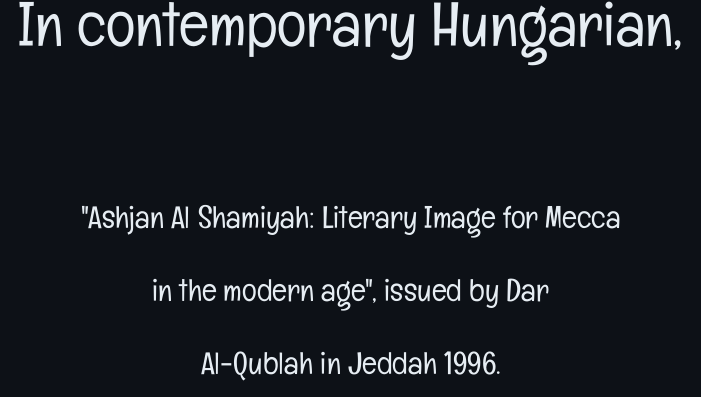
{"serif": "no", "italic": "no", "bold": "no", "weight": "light", "width": "condensed", "stroke_contrast": "low", "x_height": "medium", "monospaced": "no", "underline": "no", "align": "center", "line_spacing": "loose", "line_spacing_ratio": 2.36, "letter_spacing": "normal", "letter_spacing_em": 0.0, "larger_block": "first", "size_ratio": 2.0, "glyph_px": 62}
